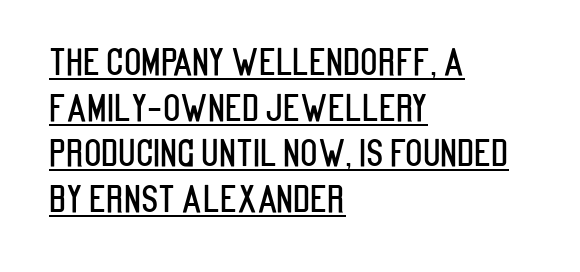
No feet cap the strokes, marking this as sans-serif type. The font's upright variant was chosen for this text. Here the designer chose a conventional face with non-uniform glyph widths. Horizontal alignment here is leftward, the default for most running prose.
